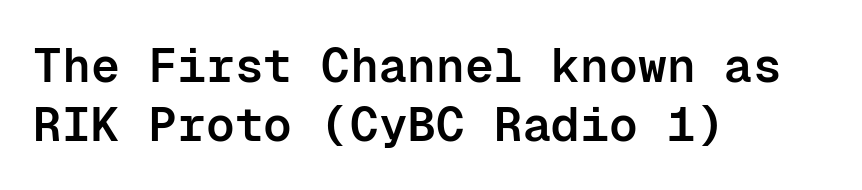
Underline: absent. Fixed-width glyphs throughout — classic coding-font behaviour. The strokes are fattened partway — semibold, not bold. Caption: multi-line text, flush left, ragged right. The type family on display is of the sans-serif kind. This rendering leaves character spacing at its baseline value.
